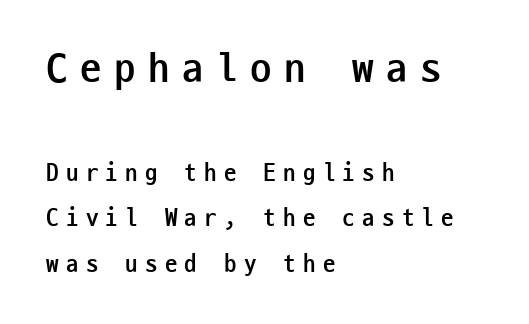
{"serif": "no", "italic": "no", "bold": "yes", "weight": "semibold", "width": "condensed", "stroke_contrast": "low", "x_height": "medium", "monospaced": "yes", "underline": "no", "align": "left", "line_spacing_ratio": 1.82, "letter_spacing": "wide", "letter_spacing_em": 0.29, "larger_block": "first", "size_ratio": 1.72, "glyph_px": 43}
